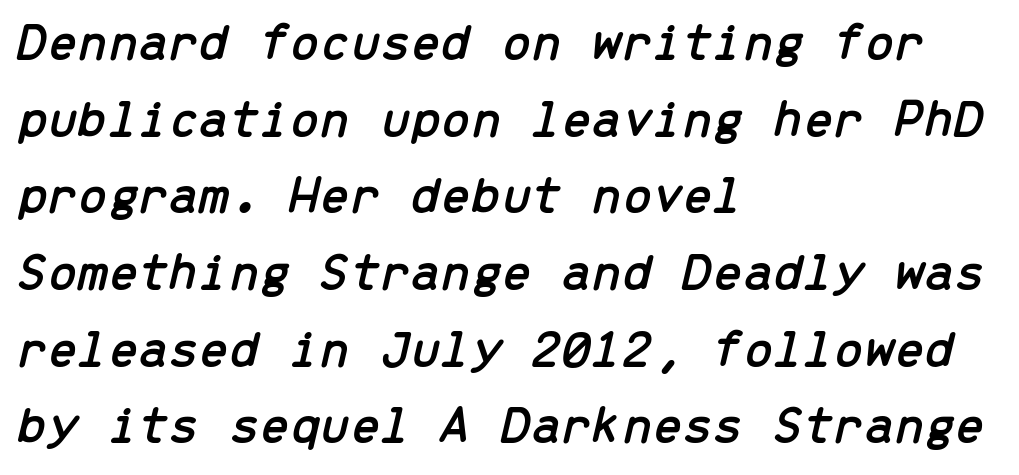
Each line starts at the same left margin while the right side varies. These lines keep a tight, regular rhythm from letter to letter. Baseline-to-baseline distance is the conventional proportion of letter height. These lines are rendered in a fixed-pitch font.
